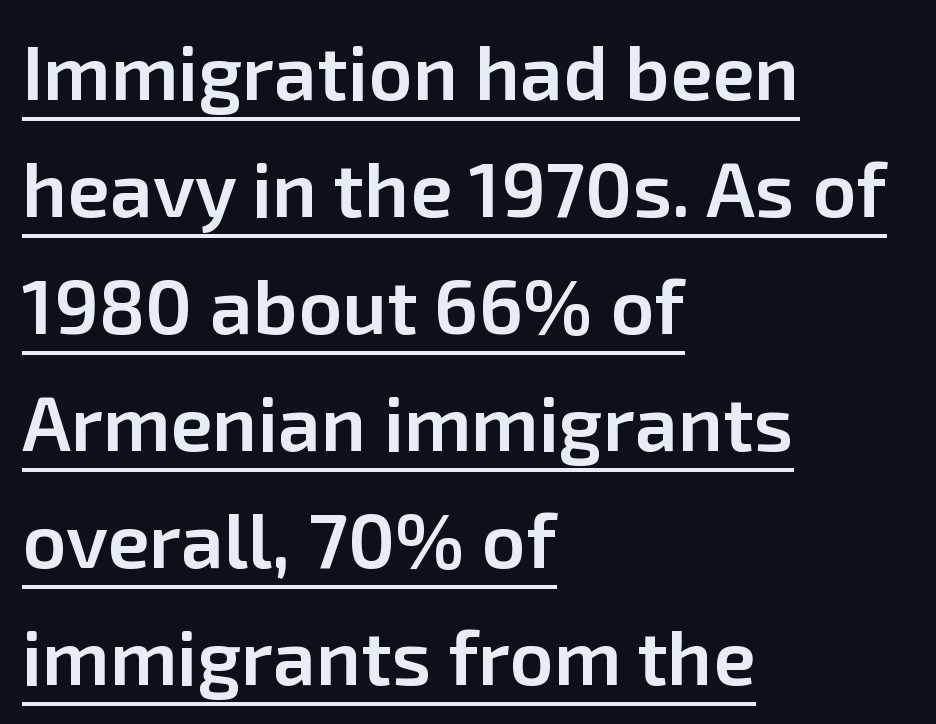
Q: Is the text bold? A: Semi-bold.
Q: Is the text italic (slanted)? A: No, it is upright.
Q: Is the typeface a serif or a sans-serif typeface? A: Sans-serif.
Q: Is the text underlined? A: Yes.
Q: How is the paragraph aligned? A: Left-aligned.
Q: Is the spacing between letters normal or unusually wide? A: Normal.
Q: Is the spacing between lines tight, normal or loose? A: Normal.
Q: Width (condensed, normal, or wide)? A: Normal.
Q: Stroke contrast? A: Low.
Q: x-height? A: Medium.
Q: Monospaced? A: No.
